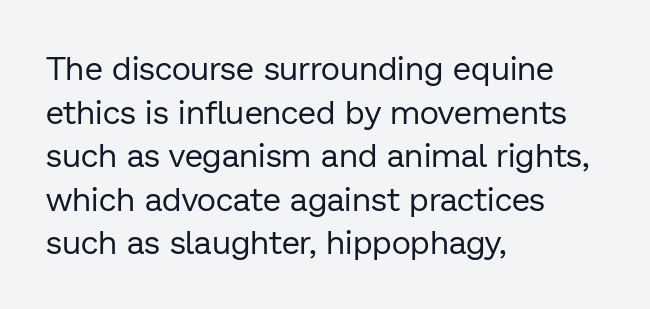
{"serif": "no", "italic": "no", "bold": "no", "weight": "regular", "width": "normal", "stroke_contrast": "low", "x_height": "medium", "monospaced": "no", "underline": "no", "align": "left", "line_spacing": "normal", "line_spacing_ratio": 1.32, "letter_spacing": "normal", "letter_spacing_em": 0.0, "glyph_px": 33}
